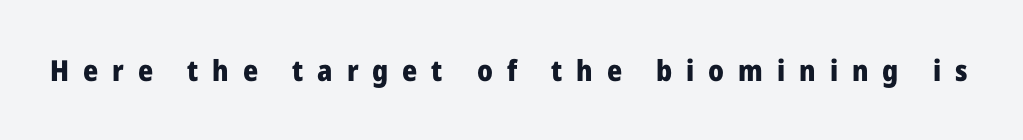
The image shows 29 px heavy sans-serif type, upright; set unusually wide letter spacing (+0.48 em), not underlined; low stroke contrast and a medium x-height.
